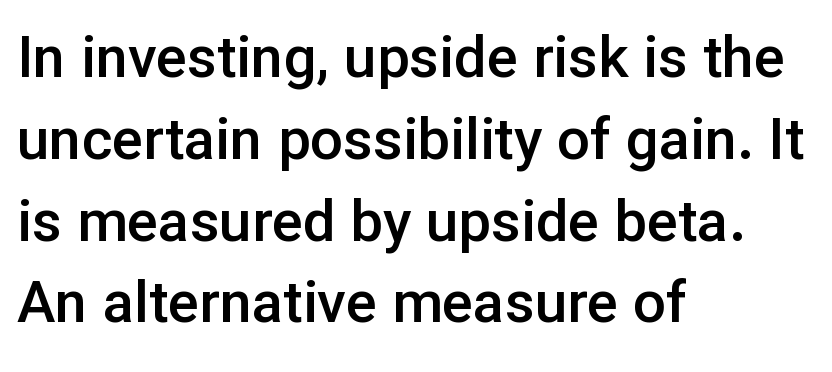
Q: Is the text bold? A: Semi-bold.
Q: Is the text italic (slanted)? A: No, it is upright.
Q: Is the typeface a serif or a sans-serif typeface? A: Sans-serif.
Q: Is the text underlined? A: No.
Q: How is the paragraph aligned? A: Left-aligned.
Q: Is the spacing between letters normal or unusually wide? A: Normal.
Q: Is the spacing between lines tight, normal or loose? A: Normal.
Q: Width (condensed, normal, or wide)? A: Normal.
Q: Stroke contrast? A: Low.
Q: x-height? A: Medium.
Q: Monospaced? A: No.
